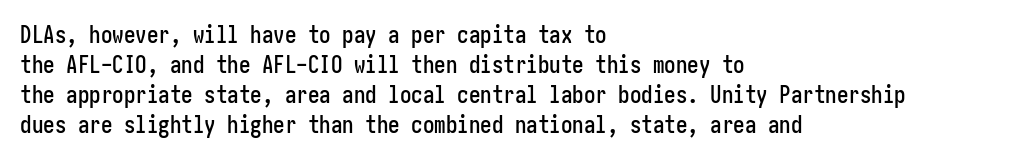
{"italic": "no", "underline": "no", "align": "left", "line_spacing": "normal", "line_spacing_ratio": 1.31, "letter_spacing": "normal", "letter_spacing_em": 0.0, "glyph_px": 23}
